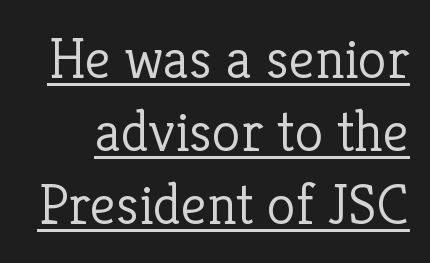
{"serif": "yes", "italic": "no", "bold": "no", "weight": "light", "width": "normal", "stroke_contrast": "low", "x_height": "medium", "monospaced": "no", "underline": "yes", "line_spacing": "normal", "line_spacing_ratio": 1.26, "letter_spacing": "normal", "letter_spacing_em": 0.0, "glyph_px": 58}
